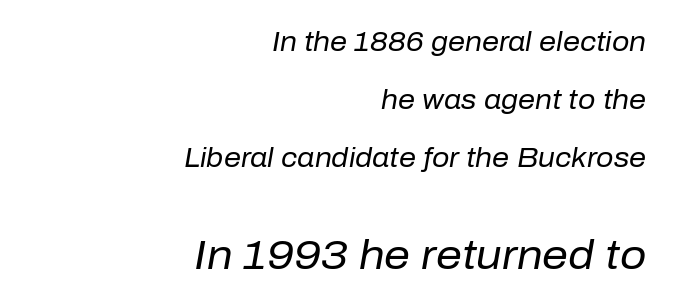
The image shows 41 px regular-weight type, italic (leaning right); set right-aligned, loose line spacing (2.14x), normal letter spacing, not underlined; the second (bottom) block is 1.52x larger; low stroke contrast and a medium x-height.
